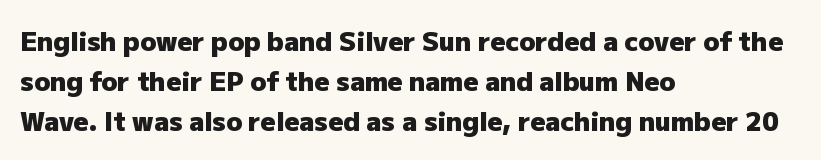
The image shows 26 px bold type, upright; set left-aligned, normal line spacing (1.54x), normal letter spacing, not underlined.
